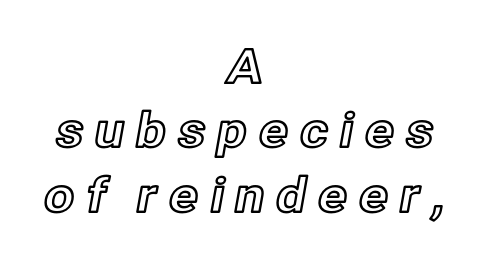
Q: Is the text italic (slanted)? A: Yes.
Q: Is the text underlined? A: No.
Q: How is the paragraph aligned? A: Centered.
Q: Is the spacing between letters normal or unusually wide? A: Unusually wide.
Q: Is the spacing between lines tight, normal or loose? A: Normal.
Q: Width (condensed, normal, or wide)? A: Normal.
Q: x-height? A: Medium.
Q: Monospaced? A: No.
